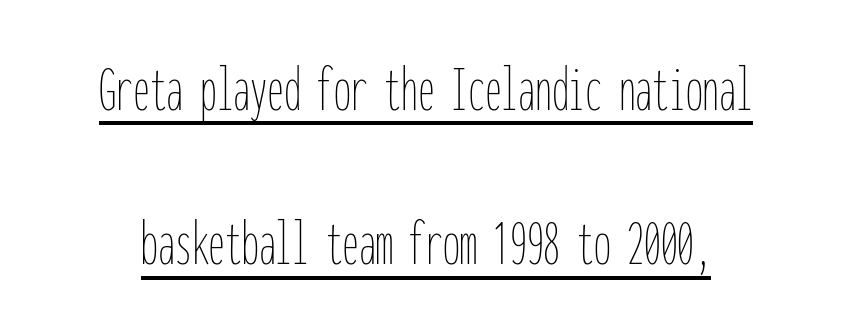
Tall strokes in this sample are plumb rather than angled. Stems here are at most as thick as an everyday book face. These lines are rendered in a fixed-pitch font. Descenders here cross a horizontal rule under the line.
